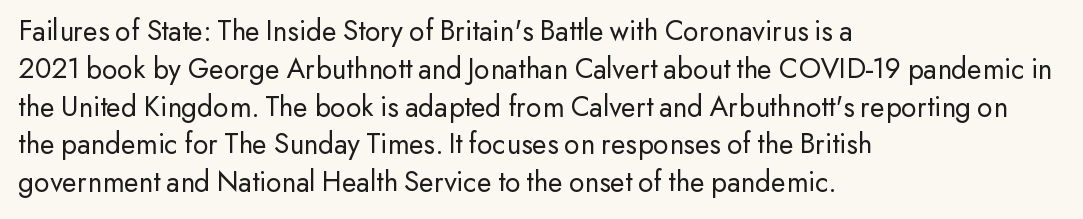
The image shows 30 px regular-weight sans-serif type, upright; set left-aligned, normal line spacing (1.26x), normal letter spacing, not underlined; low stroke contrast and a small x-height.
